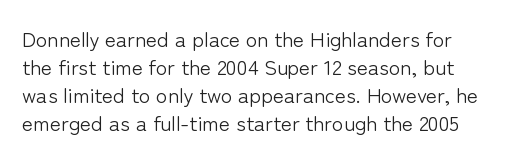
Q: Is the text bold? A: No.
Q: Is the text italic (slanted)? A: No, it is upright.
Q: Is the text underlined? A: No.
Q: Is the spacing between letters normal or unusually wide? A: Normal.
Q: Is the spacing between lines tight, normal or loose? A: Normal.
